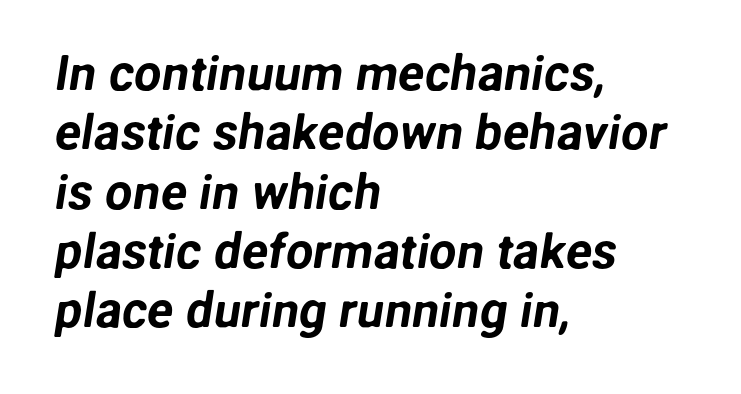
The zone under the glyphs is completely vacant. Classification — sans serif. The face used here is proportionally spaced, like ordinary book or web type. Compared with typical body copy, the letter spacing here is the same. The rag falls on the right side of this text block.
